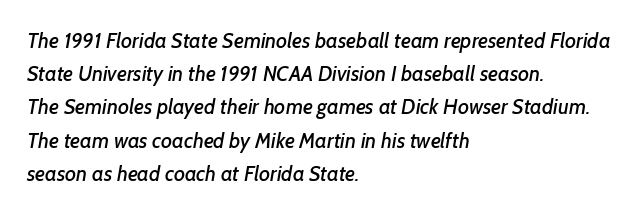
{"underline": "no", "align": "left", "line_spacing": "normal", "line_spacing_ratio": 1.58, "letter_spacing": "normal", "letter_spacing_em": 0.0, "glyph_px": 21}
